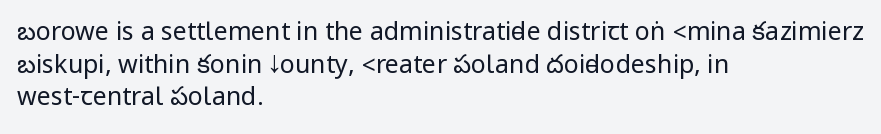
Q: Is the text bold? A: No.
Q: Is the text italic (slanted)? A: No, it is upright.
Q: Is the text underlined? A: No.
Q: How is the paragraph aligned? A: Left-aligned.
Q: Is the spacing between letters normal or unusually wide? A: Normal.
Q: Is the spacing between lines tight, normal or loose? A: Normal.
